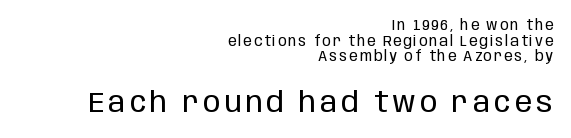
The image shows 29 px regular-weight, condensed sans-serif type, upright; set right-aligned, tight line spacing (1.12x), not underlined; the second (bottom) block is 2.07x larger; low stroke contrast and a large x-height.
